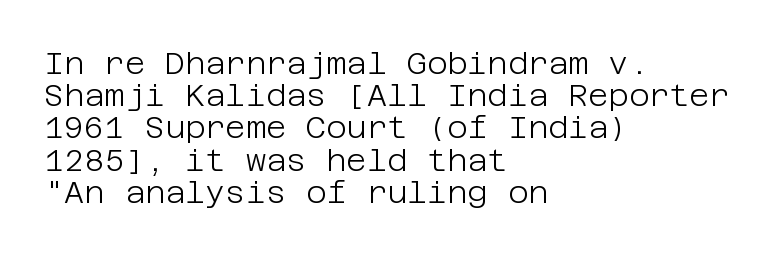
The image shows 31 px light sans-serif type, upright; set left-aligned, tight line spacing (1.04x), normal letter spacing, not underlined; low stroke contrast and a large x-height.
